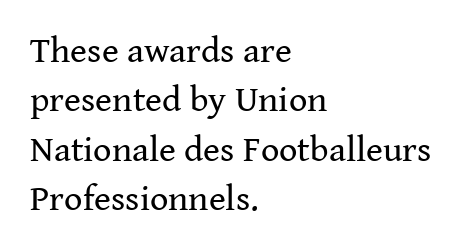
{"serif": "yes", "italic": "no", "bold": "no", "weight": "regular", "width": "normal", "stroke_contrast": "medium", "x_height": "medium", "monospaced": "no", "underline": "no", "align": "left", "line_spacing": "normal", "line_spacing_ratio": 1.37, "letter_spacing": "normal", "letter_spacing_em": 0.0, "glyph_px": 36}
